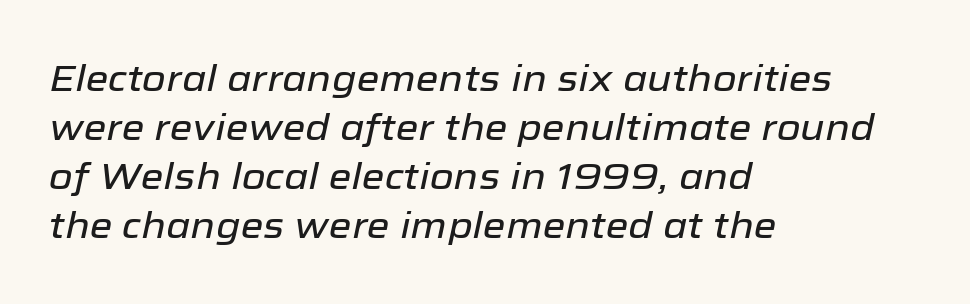
The image shows 37 px text type, italic (leaning right); set left-aligned, normal line spacing (1.32x), normal letter spacing, not underlined; low stroke contrast and a medium x-height.
